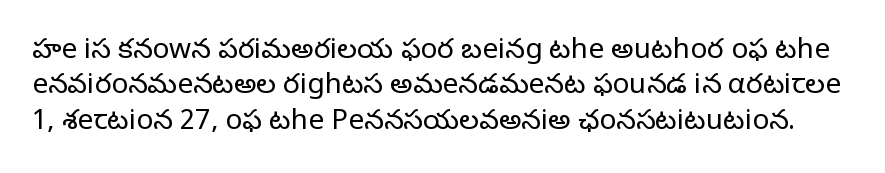
Proportional: the letters do not fall into vertical columns. The characters are drawn with everyday or finer stroke widths. The face used here is a sans, in the tradition of grotesques and geometrics. This rendering leaves character spacing at its baseline value. A typesetter would call this leading conventional body-copy spacing. It's the straight-up-and-down kind of type.
